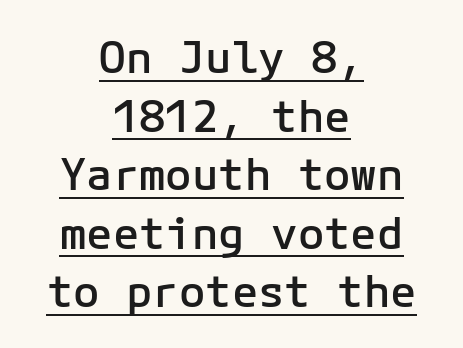
The image shows 44 px semibold sans-serif type, upright; set centered, normal line spacing (1.33x), normal letter spacing, underlined; low stroke contrast and a medium x-height.
